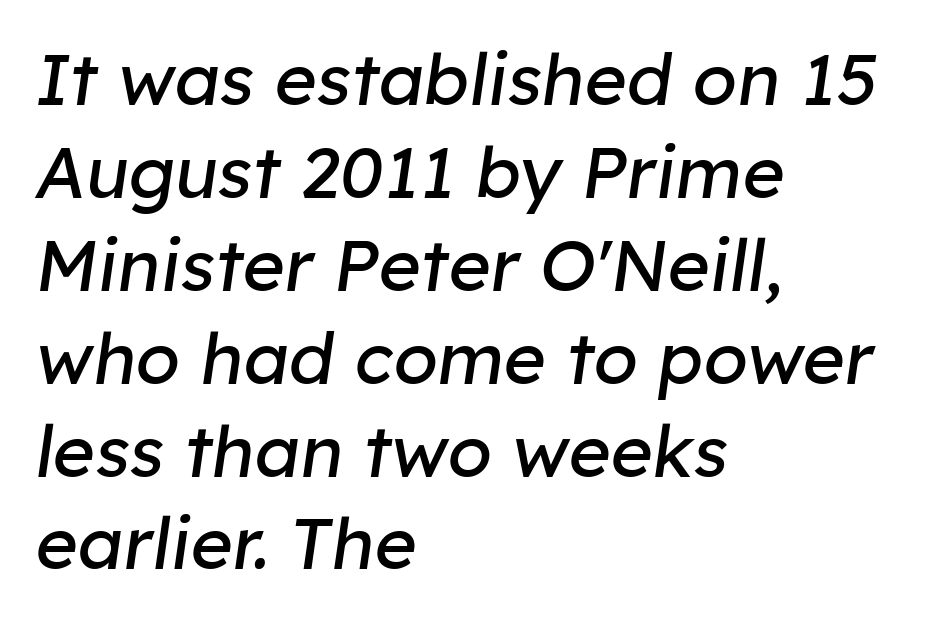
{"italic": "yes", "lean": "right", "slant_degrees": 8, "bold": "no", "weight": "regular", "width": "normal", "stroke_contrast": "low", "x_height": "medium", "monospaced": "no", "underline": "no", "align": "left", "line_spacing": "normal", "line_spacing_ratio": 1.29, "letter_spacing": "normal", "letter_spacing_em": 0.0, "glyph_px": 72}
